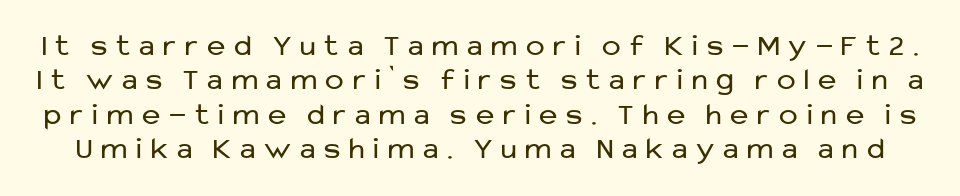
The image shows 31 px regular-weight sans-serif type, upright; set tight line spacing (1.11x), unusually wide letter spacing (+0.29 em), not underlined; low stroke contrast and a medium x-height.
